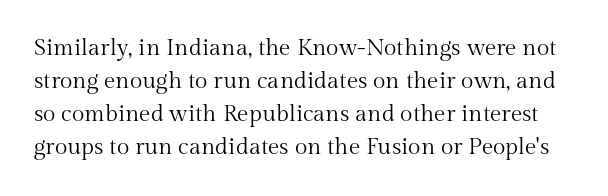
The gap between lines stays unmarked. Heft: none added — not bold. This rendering leaves character spacing at its baseline value. Do the letters lean? They stand straight. The rendering uses a moderate line-height, typical for paragraphs.
